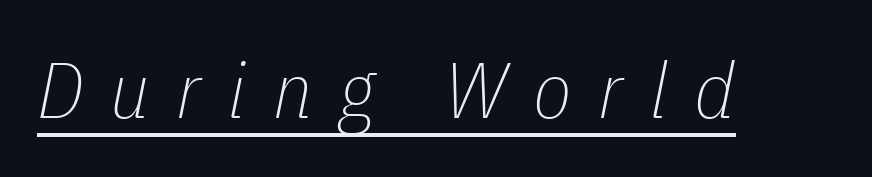
Q: Is the text bold? A: No.
Q: Is the text italic (slanted)? A: Yes, it leans right by about 11 degrees.
Q: Is the text underlined? A: Yes.
Q: Is the spacing between letters normal or unusually wide? A: Unusually wide.
Q: Width (condensed, normal, or wide)? A: Condensed.
Q: Stroke contrast? A: Low.
Q: x-height? A: Medium.
Q: Monospaced? A: No.
